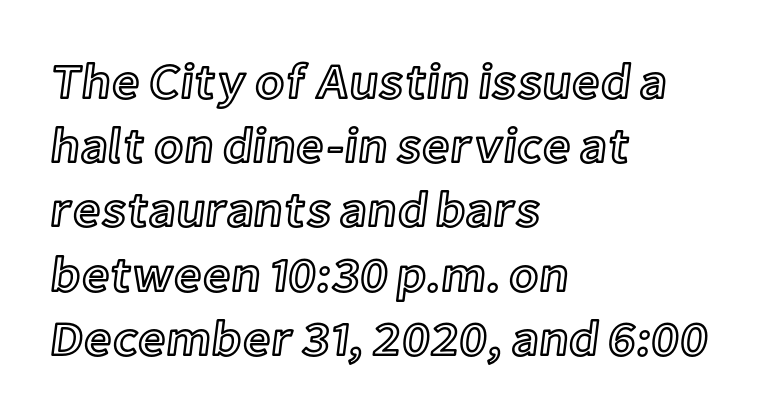
The image shows 49 px text type; set left-aligned, normal line spacing (1.31x), normal letter spacing, not underlined; a medium x-height.
